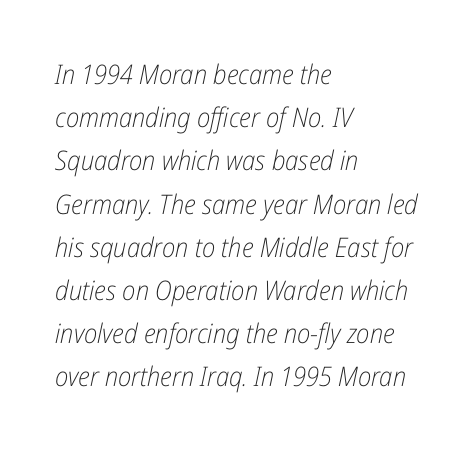
Q: Is the text bold? A: No.
Q: Is the text italic (slanted)? A: Yes, it leans right by about 12 degrees.
Q: Is the text underlined? A: No.
Q: How is the paragraph aligned? A: Left-aligned.
Q: Is the spacing between letters normal or unusually wide? A: Normal.
Q: Is the spacing between lines tight, normal or loose? A: Normal.
